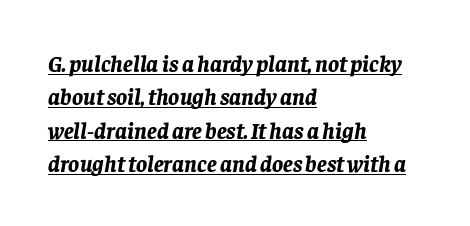
{"italic": "yes", "lean": "right", "slant_degrees": 8, "bold": "yes", "underline": "yes", "align": "left", "line_spacing": "normal", "line_spacing_ratio": 1.45, "letter_spacing": "normal", "letter_spacing_em": 0.0, "glyph_px": 23}
